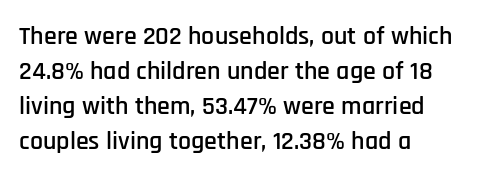
{"italic": "no", "underline": "no", "align": "left", "line_spacing": "normal", "line_spacing_ratio": 1.35, "letter_spacing": "normal", "letter_spacing_em": 0.0, "glyph_px": 26}
